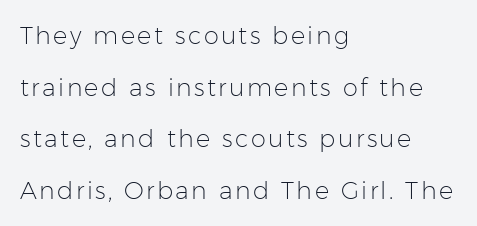
The image shows 24 px text type, upright; set left-aligned, loose line spacing (2.15x), not underlined.
